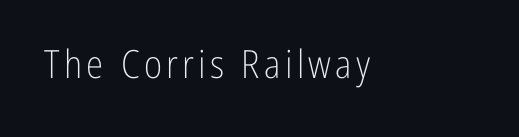
The face used here is a sans, in the tradition of grotesques and geometrics. The letters stand upright; this is a roman face. A clean baseline with only descenders dipping below it. Think standard paragraph weight, or any step lighter than that. Think of a printed novel: that variable character pitch is what you see here.
